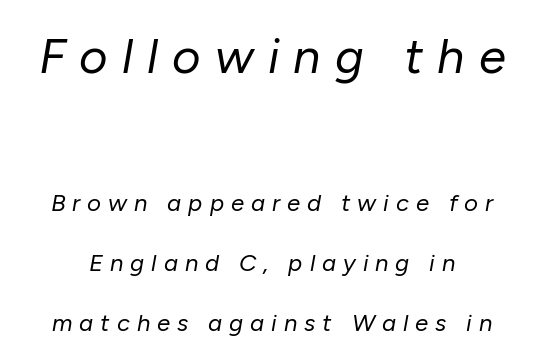
Q: Is the text bold? A: No.
Q: Is the text italic (slanted)? A: Yes, it leans right by about 10 degrees.
Q: Is the text underlined? A: No.
Q: Is the spacing between letters normal or unusually wide? A: Unusually wide.
Q: Is the spacing between lines tight, normal or loose? A: Loose.
Q: Which block of text is set in a larger size, the first (top) or the second (bottom)? A: The first (top) one.
Q: Width (condensed, normal, or wide)? A: Normal.
Q: Stroke contrast? A: Low.
Q: x-height? A: Medium.
Q: Monospaced? A: No.
